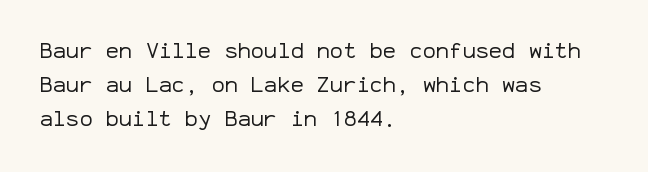
Q: Is the text bold? A: No.
Q: Is the text italic (slanted)? A: No, it is upright.
Q: Is the text underlined? A: No.
Q: How is the paragraph aligned? A: Left-aligned.
Q: Is the spacing between letters normal or unusually wide? A: Normal.
Q: Is the spacing between lines tight, normal or loose? A: Normal.
